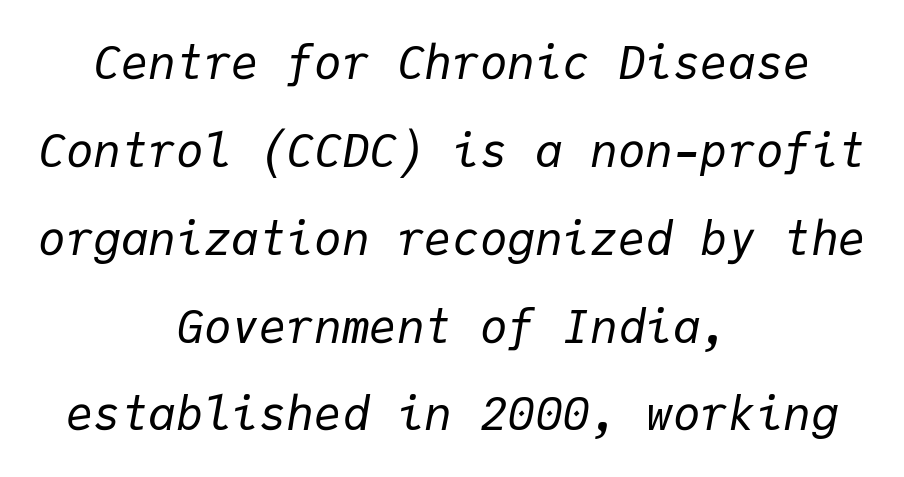
Heaviness? Minimal to ordinary, like unemphasized prose. Students, note that the glyphs here touch the page at normal intervals. The letters are slanted; this is an italic face. The passage is arranged like a title page — every line centered. Bare-footed words on every line. The letters march in equal steps, a hallmark of fixed-pitch type.
